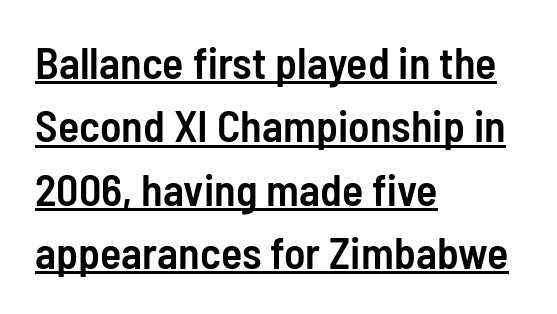
The image shows 44 px semibold, condensed sans-serif type, upright; set left-aligned, normal line spacing (1.44x), normal letter spacing, underlined; low stroke contrast and a medium x-height.
